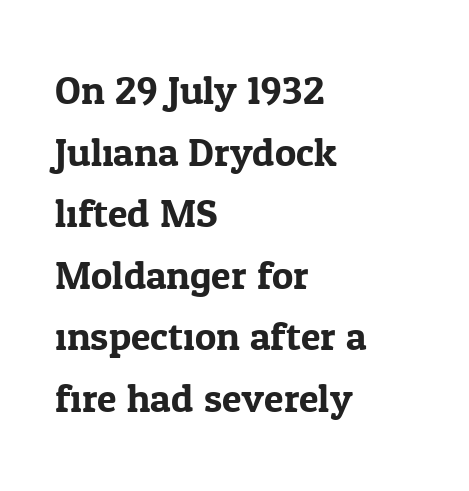
Q: Is the text italic (slanted)? A: No, it is upright.
Q: Is the typeface a serif or a sans-serif typeface? A: Serif.
Q: Is the text underlined? A: No.
Q: How is the paragraph aligned? A: Left-aligned.
Q: Is the spacing between letters normal or unusually wide? A: Normal.
Q: Is the spacing between lines tight, normal or loose? A: Normal.
Q: Width (condensed, normal, or wide)? A: Normal.
Q: Stroke contrast? A: Low.
Q: x-height? A: Medium.
Q: Monospaced? A: No.
